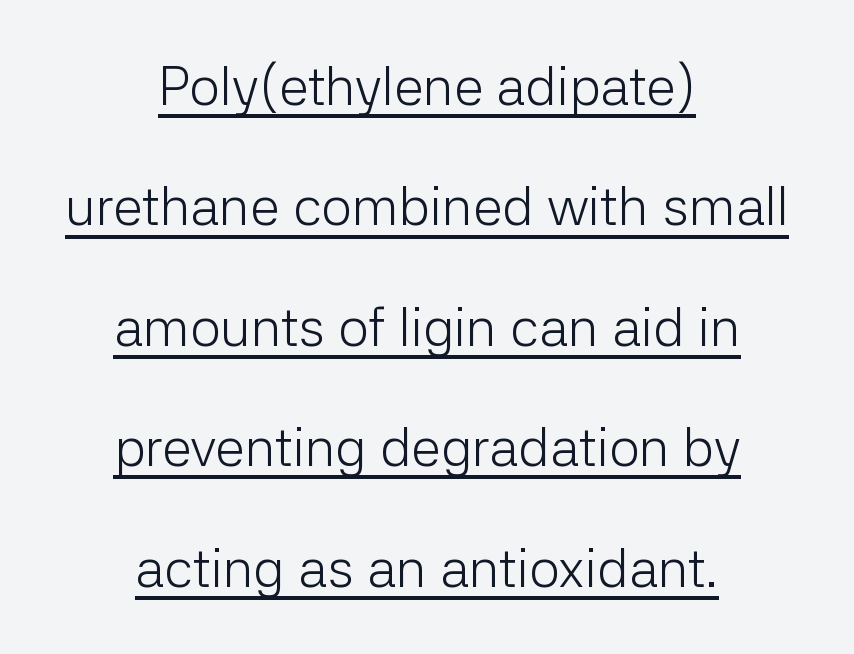
Q: Is the text bold? A: No.
Q: Is the text italic (slanted)? A: No, it is upright.
Q: Is the typeface a serif or a sans-serif typeface? A: Sans-serif.
Q: Is the text underlined? A: Yes.
Q: How is the paragraph aligned? A: Centered.
Q: Is the spacing between letters normal or unusually wide? A: Normal.
Q: Is the spacing between lines tight, normal or loose? A: Loose.
Q: Width (condensed, normal, or wide)? A: Normal.
Q: Stroke contrast? A: Low.
Q: x-height? A: Medium.
Q: Monospaced? A: No.
